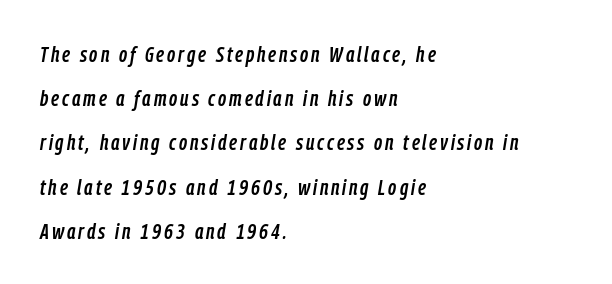
{"italic": "yes", "lean": "right", "slant_degrees": 9, "underline": "no", "align": "left", "line_spacing": "loose", "line_spacing_ratio": 2.01, "glyph_px": 22}
